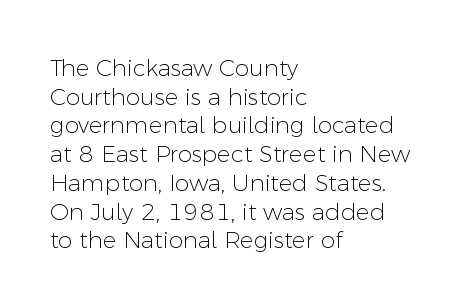
Q: Is the text bold? A: No.
Q: Is the text italic (slanted)? A: No, it is upright.
Q: Is the text underlined? A: No.
Q: How is the paragraph aligned? A: Left-aligned.
Q: Is the spacing between letters normal or unusually wide? A: Normal.
Q: Is the spacing between lines tight, normal or loose? A: Normal.
